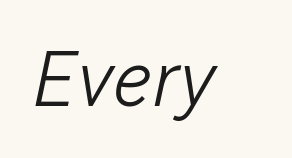
Q: Is the text bold? A: No.
Q: Is the text italic (slanted)? A: Yes, it leans right by about 12 degrees.
Q: Is the text underlined? A: No.
Q: Is the spacing between letters normal or unusually wide? A: Normal.
Q: Width (condensed, normal, or wide)? A: Normal.
Q: Stroke contrast? A: Low.
Q: x-height? A: Medium.
Q: Monospaced? A: No.
